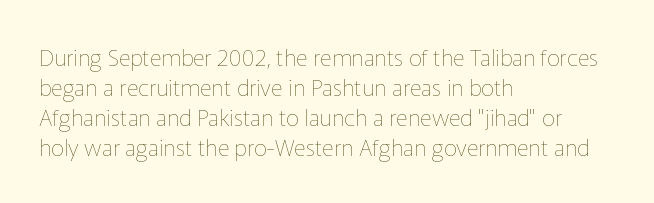
Q: Is the text bold? A: No.
Q: Is the text italic (slanted)? A: No, it is upright.
Q: Is the text underlined? A: No.
Q: How is the paragraph aligned? A: Left-aligned.
Q: Is the spacing between letters normal or unusually wide? A: Normal.
Q: Is the spacing between lines tight, normal or loose? A: Normal.
